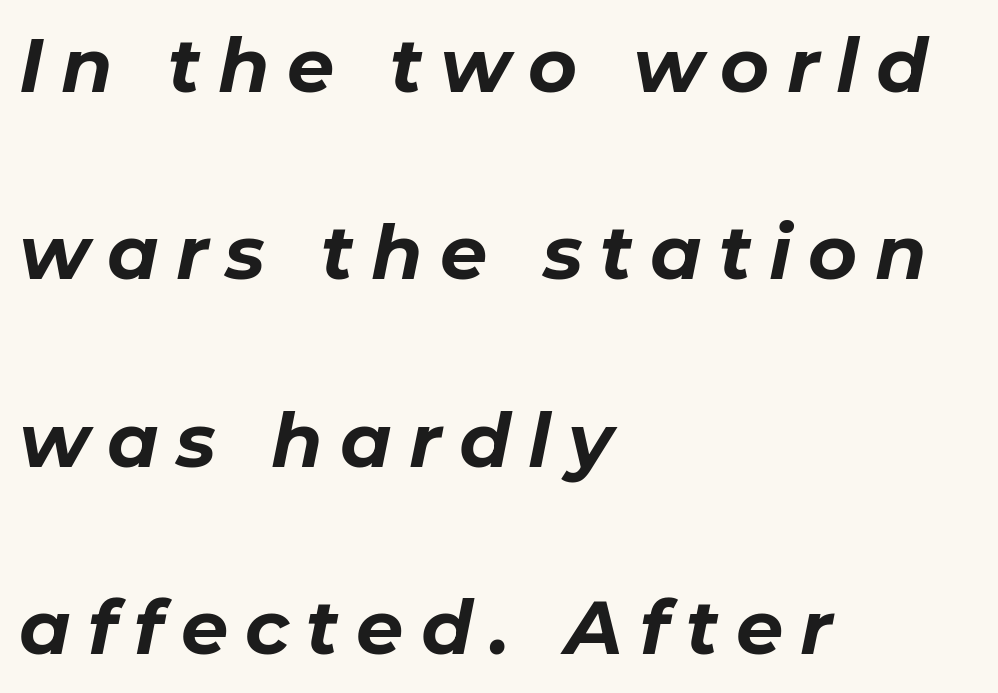
{"italic": "yes", "lean": "right", "slant_degrees": 11, "bold": "yes", "weight": "bold", "width": "normal", "stroke_contrast": "low", "x_height": "medium", "monospaced": "no", "underline": "no", "align": "left", "line_spacing": "loose", "line_spacing_ratio": 2.5, "letter_spacing": "wide", "letter_spacing_em": 0.23, "glyph_px": 75}
